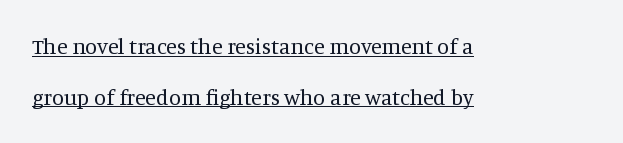
The rendering uses a large line-height, opening up the rows. The letterforms sit shoulder to shoulder at normal distance. Does a line run under the words? Yes, clearly. Nope, not italic — everything's standing straight.
